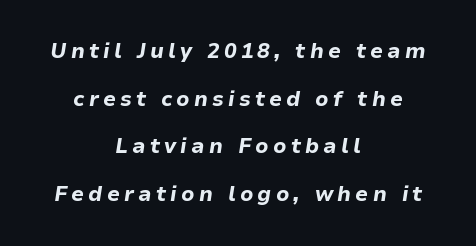
Q: Is the text bold? A: Yes.
Q: Is the text italic (slanted)? A: Yes, it leans right by about 9 degrees.
Q: Is the text underlined? A: No.
Q: How is the paragraph aligned? A: Centered.
Q: Is the spacing between letters normal or unusually wide? A: Unusually wide.
Q: Is the spacing between lines tight, normal or loose? A: Loose.
